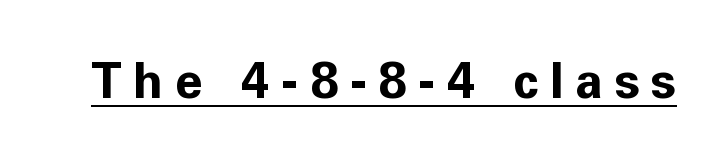
This rendering widens character spacing well past its baseline value. The letters advance in unequal steps, a hallmark of proportional type. Looks like someone drew a line under every word here. Letterform terminals end flat and unadorned throughout the passage.
